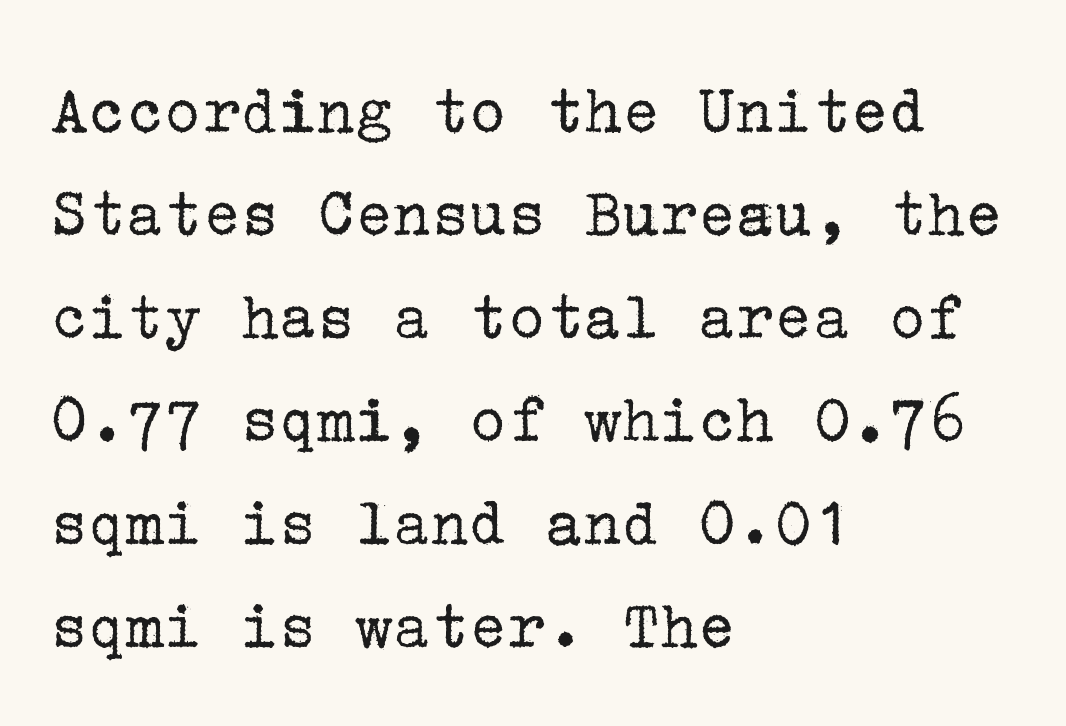
{"serif": "yes", "italic": "no", "bold": "no", "weight": "regular", "width": "normal", "stroke_contrast": "low", "x_height": "medium", "underline": "no", "align": "left", "line_spacing": "normal", "line_spacing_ratio": 1.45, "letter_spacing": "normal", "letter_spacing_em": 0.0, "glyph_px": 71}
